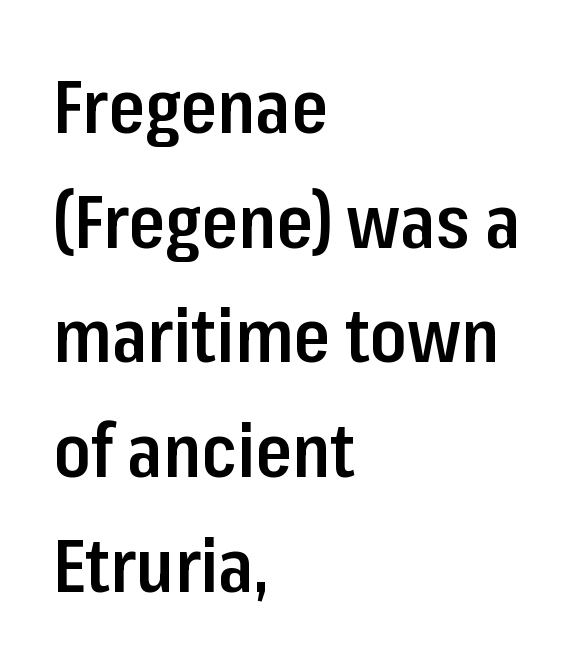
Q: Is the text bold? A: Semi-bold.
Q: Is the text italic (slanted)? A: No, it is upright.
Q: Is the typeface a serif or a sans-serif typeface? A: Sans-serif.
Q: Is the text underlined? A: No.
Q: How is the paragraph aligned? A: Left-aligned.
Q: Is the spacing between letters normal or unusually wide? A: Normal.
Q: Is the spacing between lines tight, normal or loose? A: Normal.
Q: Width (condensed, normal, or wide)? A: Condensed.
Q: Stroke contrast? A: Low.
Q: x-height? A: Medium.
Q: Monospaced? A: No.
